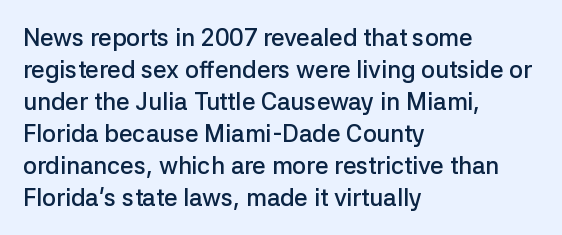
Q: Is the text bold? A: Semi-bold.
Q: Is the text italic (slanted)? A: No, it is upright.
Q: Is the text underlined? A: No.
Q: How is the paragraph aligned? A: Left-aligned.
Q: Is the spacing between letters normal or unusually wide? A: Normal.
Q: Is the spacing between lines tight, normal or loose? A: Normal.
